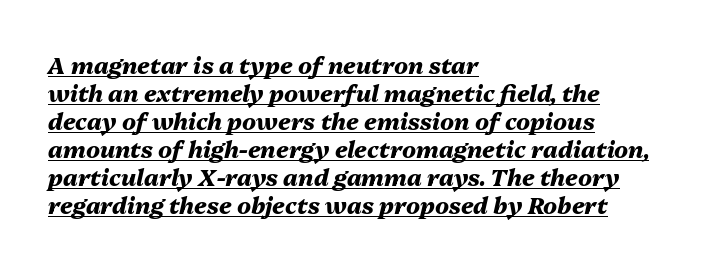
The image shows 23 px bold type, italic (leaning right); set left-aligned, line spacing 1.22x, normal letter spacing, underlined.
